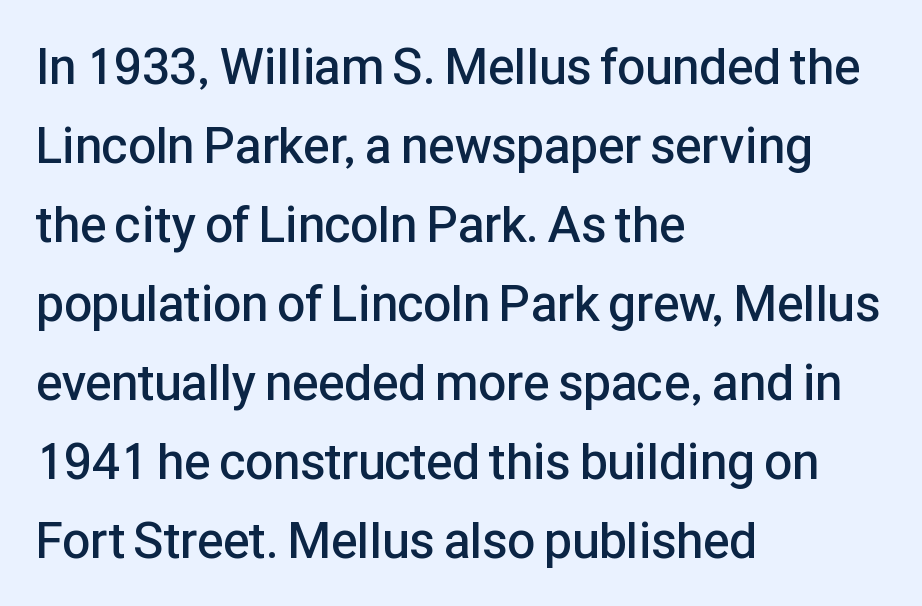
Here the designer chose a conventional face with non-uniform glyph widths. The rendering anchors every line to the left-hand side. Semibold letterforms, between regular and bold. A roman cut, with each character standing at attention. Rule under the text: the space is simply empty. The type family on display is of the sans-serif kind.
